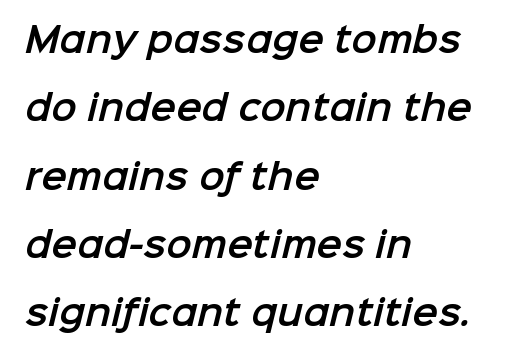
The image shows 34 px sans-serif type; set left-aligned, loose line spacing (2.01x), normal letter spacing, not underlined; low stroke contrast and a medium x-height.
